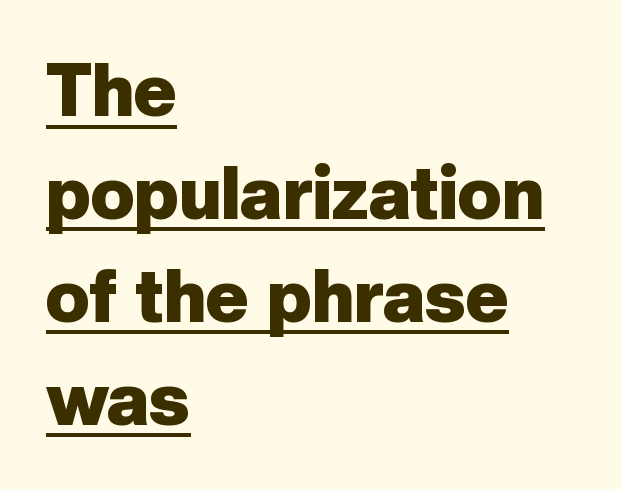
The image shows 73 px heavy sans-serif type, upright; set left-aligned, normal line spacing (1.41x), normal letter spacing, underlined; low stroke contrast and a medium x-height.
